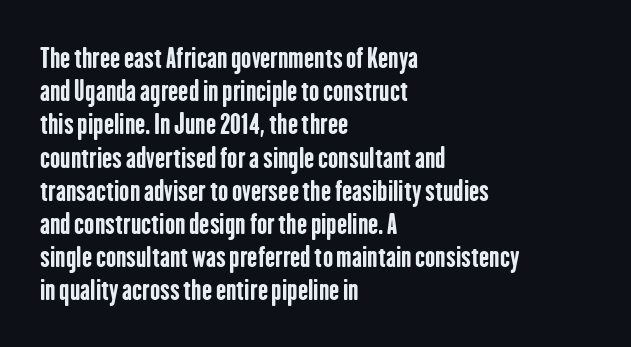
There is no visible air inserted between adjacent glyphs. In terms of weight, the rendering is a true, heavy bold. Visually the block forms a straight wall on the left and a jagged coastline on the right. Lines of text with bare space underneath. If you drew a line through each stem, it would be perfectly vertical.
